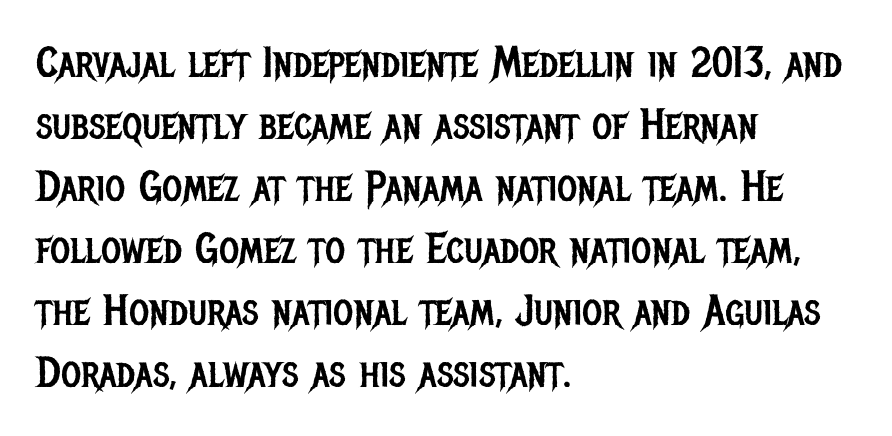
Q: Is the text bold? A: No.
Q: Is the text italic (slanted)? A: No, it is upright.
Q: Is the typeface a serif or a sans-serif typeface? A: Sans-serif.
Q: Is the text underlined? A: No.
Q: How is the paragraph aligned? A: Left-aligned.
Q: Is the spacing between letters normal or unusually wide? A: Normal.
Q: Is the spacing between lines tight, normal or loose? A: Normal.
Q: Width (condensed, normal, or wide)? A: Condensed.
Q: Stroke contrast? A: Low.
Q: x-height? A: Large.
Q: Monospaced? A: No.
